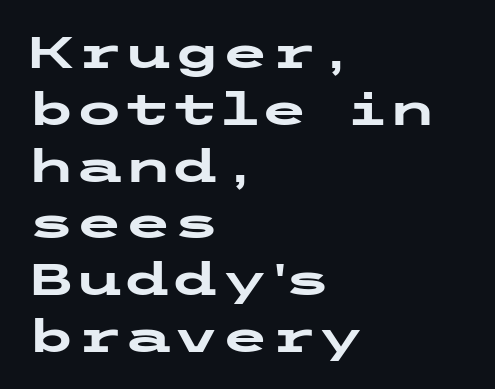
The image shows 44 px heavy, wide sans-serif type, upright; set left-aligned, normal line spacing (1.29x), normal letter spacing, not underlined; low stroke contrast and a medium x-height.
